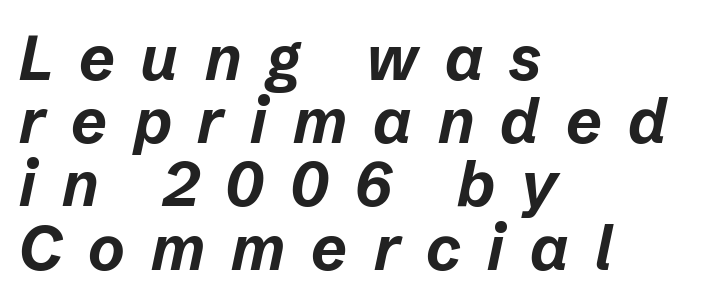
{"italic": "yes", "lean": "right", "slant_degrees": 12, "bold": "yes", "weight": "bold", "width": "normal", "stroke_contrast": "low", "x_height": "medium", "monospaced": "no", "underline": "no", "align": "left", "line_spacing": "tight", "line_spacing_ratio": 1.02, "letter_spacing": "wide", "letter_spacing_em": 0.42, "glyph_px": 62}
